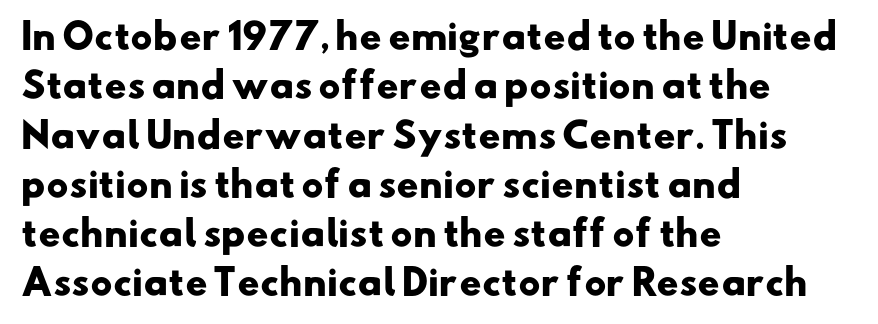
The image shows 34 px heavy, wide sans-serif type; set left-aligned, normal line spacing (1.45x), normal letter spacing, not underlined; low stroke contrast and a small x-height.
